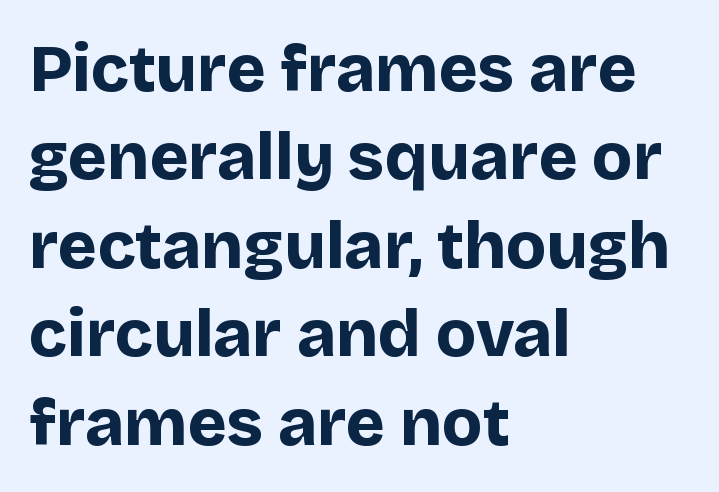
Q: Is the text bold? A: Yes.
Q: Is the text italic (slanted)? A: No, it is upright.
Q: Is the typeface a serif or a sans-serif typeface? A: Sans-serif.
Q: Is the text underlined? A: No.
Q: How is the paragraph aligned? A: Left-aligned.
Q: Is the spacing between letters normal or unusually wide? A: Normal.
Q: Is the spacing between lines tight, normal or loose? A: Normal.
Q: Width (condensed, normal, or wide)? A: Normal.
Q: Stroke contrast? A: Low.
Q: x-height? A: Large.
Q: Monospaced? A: No.
